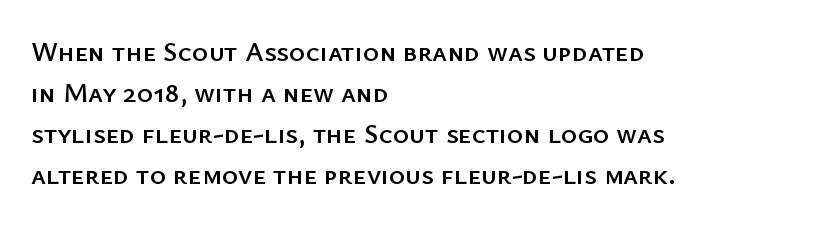
Q: Is the text italic (slanted)? A: No, it is upright.
Q: Is the typeface a serif or a sans-serif typeface? A: Sans-serif.
Q: Is the text underlined? A: No.
Q: How is the paragraph aligned? A: Left-aligned.
Q: Is the spacing between letters normal or unusually wide? A: Normal.
Q: Is the spacing between lines tight, normal or loose? A: Normal.
Q: Width (condensed, normal, or wide)? A: Normal.
Q: Stroke contrast? A: Low.
Q: x-height? A: Medium.
Q: Monospaced? A: No.
